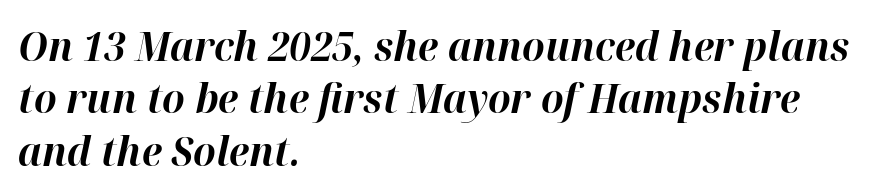
{"italic": "yes", "lean": "right", "slant_degrees": 12, "bold": "yes", "weight": "bold", "width": "normal", "stroke_contrast": "high", "x_height": "medium", "monospaced": "no", "underline": "no", "align": "left", "line_spacing": "normal", "line_spacing_ratio": 1.31, "letter_spacing": "normal", "letter_spacing_em": 0.0, "glyph_px": 40}
